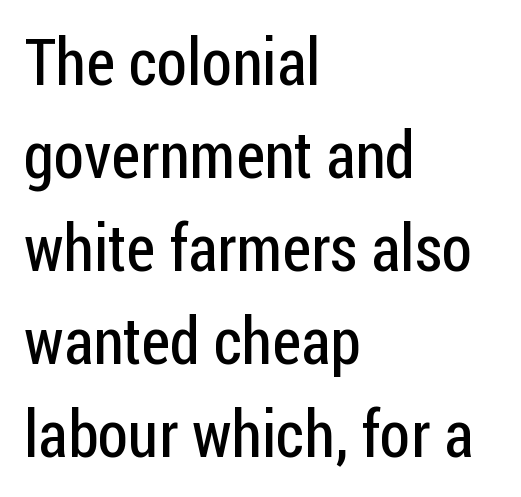
The image shows 65 px regular-weight, condensed sans-serif type, upright; set left-aligned, normal line spacing (1.43x), normal letter spacing, not underlined; low stroke contrast and a medium x-height.
